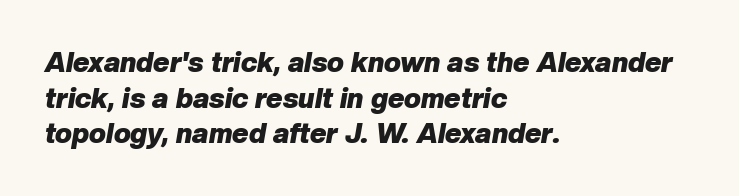
Q: Is the text bold? A: Yes.
Q: Is the text italic (slanted)? A: Yes, it leans right by about 10 degrees.
Q: Is the text underlined? A: No.
Q: How is the paragraph aligned? A: Left-aligned.
Q: Is the spacing between letters normal or unusually wide? A: Normal.
Q: Is the spacing between lines tight, normal or loose? A: Normal.
Q: Width (condensed, normal, or wide)? A: Normal.
Q: Stroke contrast? A: Low.
Q: x-height? A: Medium.
Q: Monospaced? A: No.
